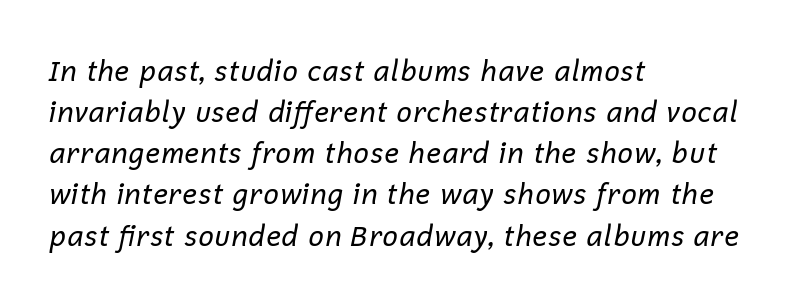
Q: Is the text bold? A: No.
Q: Is the text italic (slanted)? A: Yes, it leans right by about 12 degrees.
Q: Is the text underlined? A: No.
Q: How is the paragraph aligned? A: Left-aligned.
Q: Is the spacing between letters normal or unusually wide? A: Normal.
Q: Is the spacing between lines tight, normal or loose? A: Normal.
Q: Width (condensed, normal, or wide)? A: Normal.
Q: Stroke contrast? A: Low.
Q: x-height? A: Medium.
Q: Monospaced? A: No.
